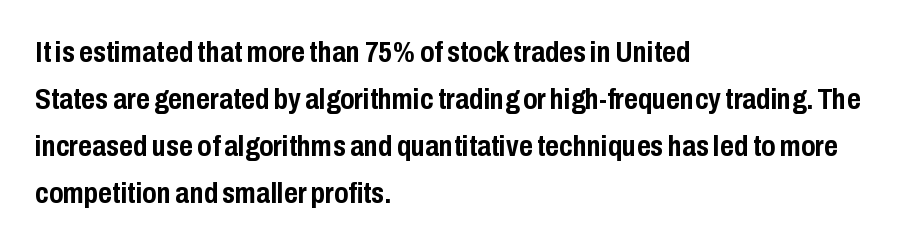
{"serif": "no", "italic": "no", "bold": "yes", "weight": "semibold", "width": "condensed", "stroke_contrast": "low", "x_height": "medium", "monospaced": "no", "underline": "no", "align": "left", "line_spacing": "normal", "line_spacing_ratio": 1.57, "letter_spacing": "normal", "letter_spacing_em": 0.0, "glyph_px": 30}
